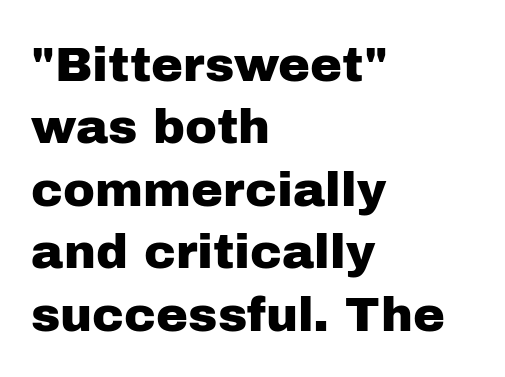
Typeset ragged right — the left edge is the straight one. These lines are rendered in a variable-pitch font. Decoration check: the copy has no underline. In terms of letterspacing, this is plain default setting. When letters stand straight like this, we call the style roman or upright. The leading is moderate, giving the passage an even texture.
